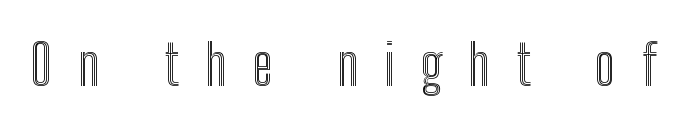
{"italic": "no", "width": "condensed", "x_height": "medium", "monospaced": "no", "underline": "no", "letter_spacing": "wide", "letter_spacing_em": 0.48, "glyph_px": 55}
